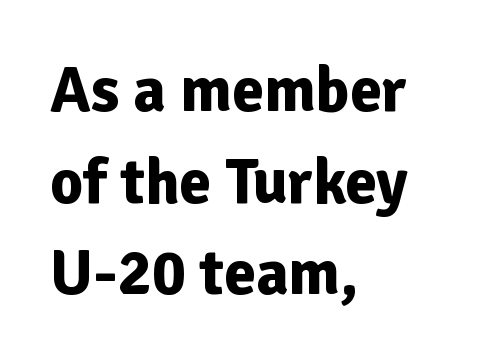
Q: Is the text bold? A: Yes.
Q: Is the text italic (slanted)? A: No, it is upright.
Q: Is the typeface a serif or a sans-serif typeface? A: Sans-serif.
Q: Is the text underlined? A: No.
Q: How is the paragraph aligned? A: Left-aligned.
Q: Is the spacing between letters normal or unusually wide? A: Normal.
Q: Is the spacing between lines tight, normal or loose? A: Normal.
Q: Width (condensed, normal, or wide)? A: Normal.
Q: Stroke contrast? A: Low.
Q: x-height? A: Medium.
Q: Monospaced? A: No.
